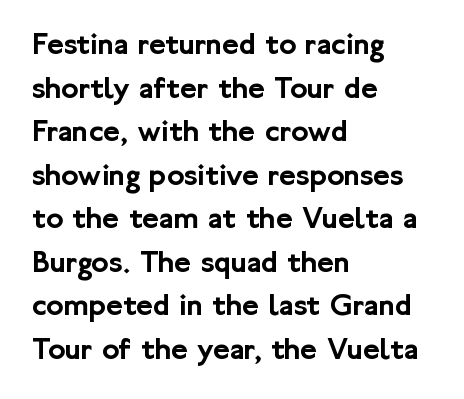
The image shows 32 px sans-serif type, upright; set left-aligned, normal line spacing (1.36x), normal letter spacing, not underlined; low stroke contrast and a medium x-height.
